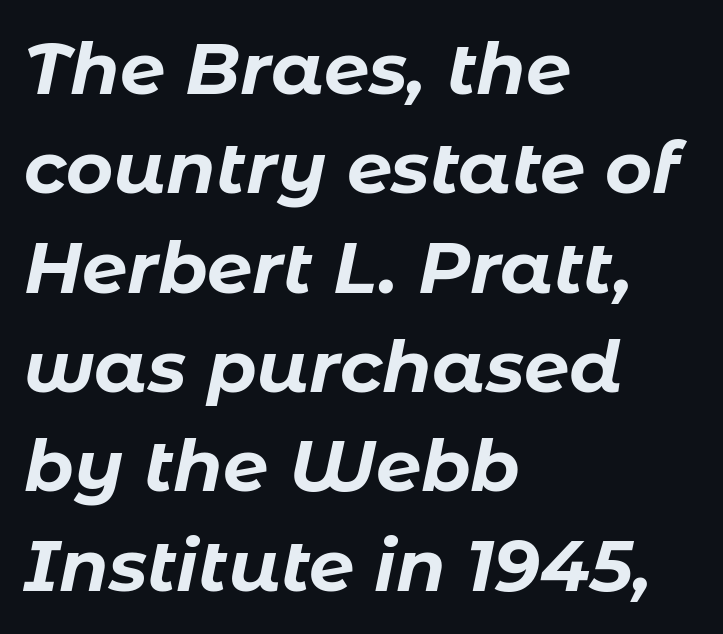
Q: Is the text bold? A: Yes.
Q: Is the text italic (slanted)? A: Yes, it leans right by about 11 degrees.
Q: Is the text underlined? A: No.
Q: How is the paragraph aligned? A: Left-aligned.
Q: Is the spacing between letters normal or unusually wide? A: Normal.
Q: Is the spacing between lines tight, normal or loose? A: Normal.
Q: Width (condensed, normal, or wide)? A: Normal.
Q: Stroke contrast? A: Low.
Q: x-height? A: Medium.
Q: Monospaced? A: No.
